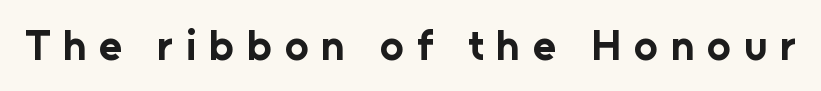
The image shows 42 px bold sans-serif type, upright; set unusually wide letter spacing (+0.3 em), not underlined; low stroke contrast and a medium x-height.
